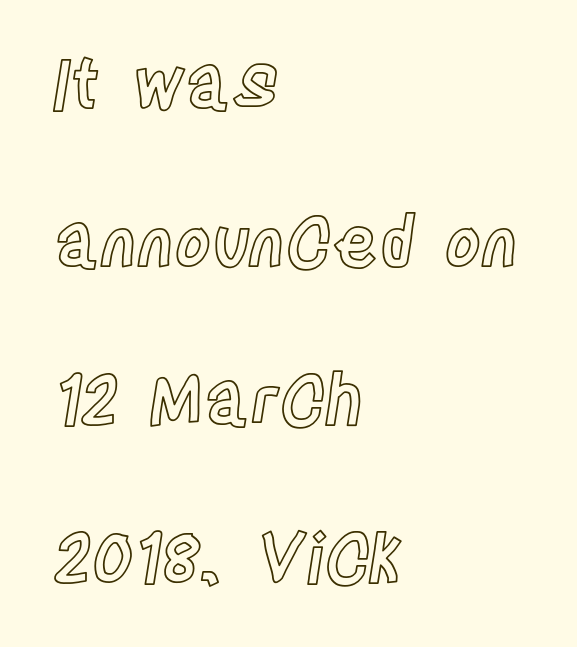
Q: Is the text italic (slanted)? A: Yes.
Q: Is the text underlined? A: No.
Q: How is the paragraph aligned? A: Left-aligned.
Q: Is the spacing between letters normal or unusually wide? A: Normal.
Q: Is the spacing between lines tight, normal or loose? A: Loose.
Q: Width (condensed, normal, or wide)? A: Condensed.
Q: x-height? A: Large.
Q: Monospaced? A: No.
